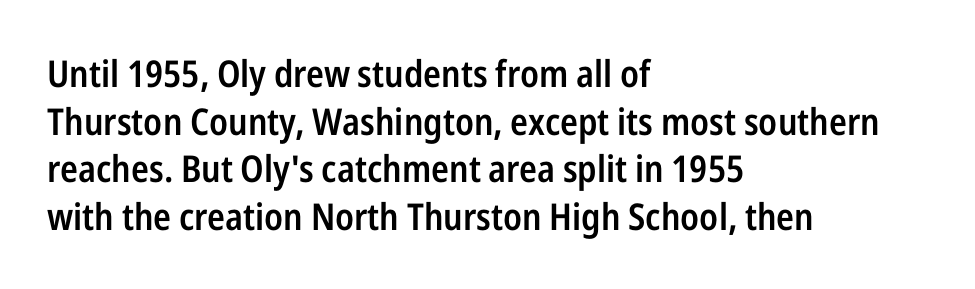
This is the in-between weight designers call semibold or demi. Nobody drew a line under any word here. Leading matches the norm, producing a regular column. The type family on display is of the sans-serif kind.
